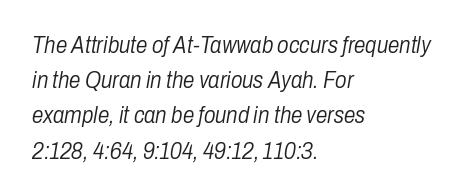
Counters stay open thanks to moderate or lighter strokes. This rendering uses left alignment, leaving the right contour irregular. Spacing between characters is what you'd get straight out of the box. Reading down the column, the eye jumps a familiar distance to each next line.
